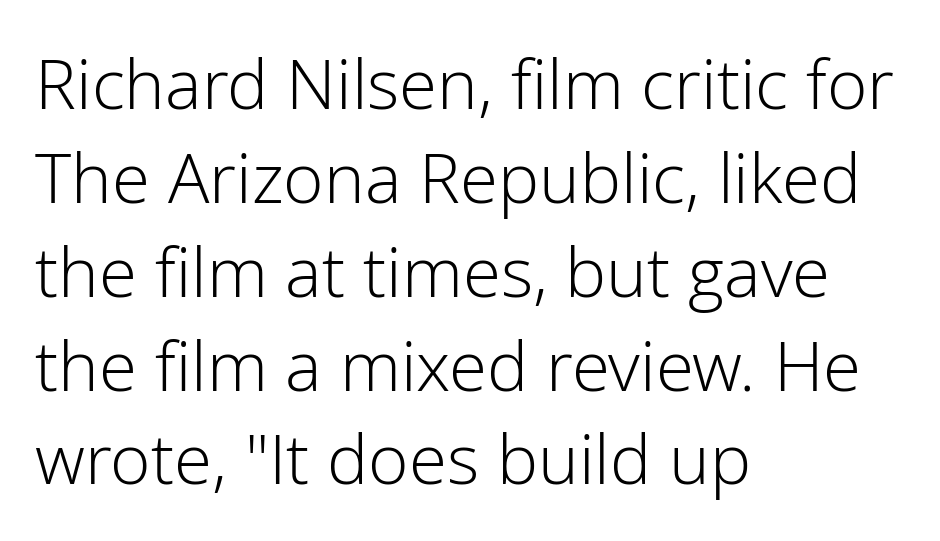
The rows are spaced the way most documents space them. Here the glyphs are tracked normally, forming tight word shapes. Unbolded letterforms with no extra heft. Classification — sans serif. The strip under each line holds only bare page. This sample has the flowing, uneven cadence of proportional lettering.
